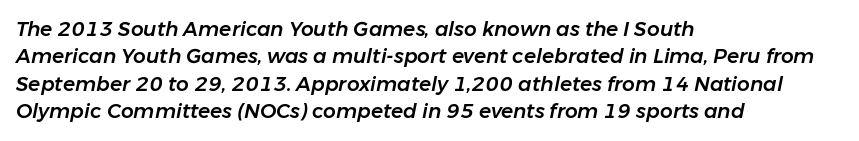
{"italic": "yes", "lean": "right", "slant_degrees": 11, "underline": "no", "align": "left", "line_spacing": "normal", "line_spacing_ratio": 1.37, "letter_spacing": "normal", "letter_spacing_em": 0.0, "glyph_px": 20}
